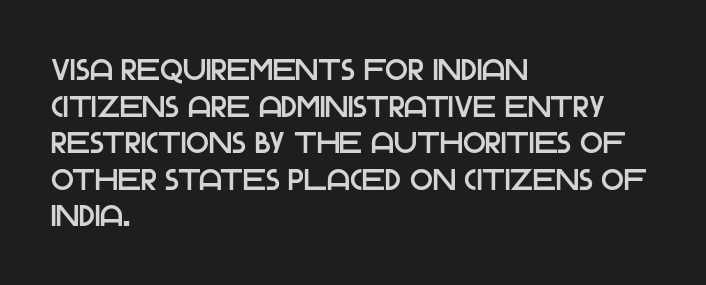
{"serif": "no", "italic": "no", "width": "normal", "stroke_contrast": "low", "x_height": "large", "monospaced": "no", "underline": "no", "align": "left", "line_spacing_ratio": 1.22, "letter_spacing": "normal", "letter_spacing_em": 0.0, "glyph_px": 30}
